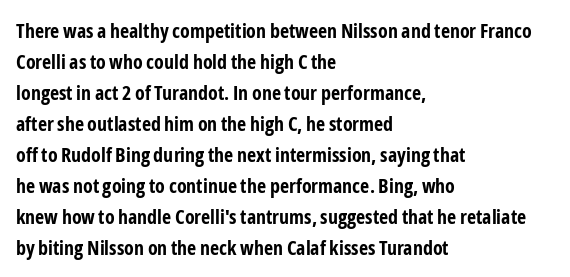
The image shows 20 px bold type, upright; set left-aligned, normal line spacing (1.55x), normal letter spacing, not underlined.
